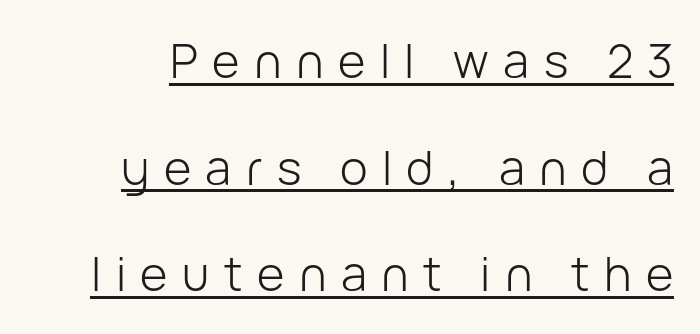
Q: Is the text bold? A: No.
Q: Is the text italic (slanted)? A: No, it is upright.
Q: Is the typeface a serif or a sans-serif typeface? A: Sans-serif.
Q: Is the text underlined? A: Yes.
Q: Is the spacing between letters normal or unusually wide? A: Unusually wide.
Q: Is the spacing between lines tight, normal or loose? A: Loose.
Q: Width (condensed, normal, or wide)? A: Normal.
Q: Stroke contrast? A: Low.
Q: x-height? A: Medium.
Q: Monospaced? A: No.
